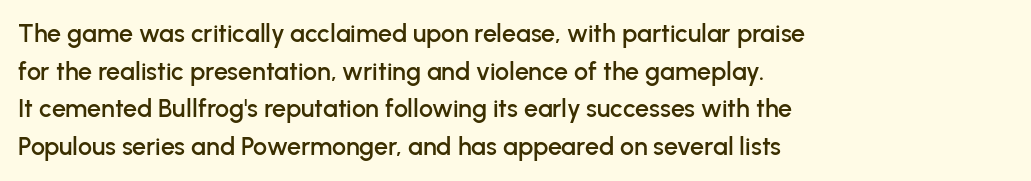
{"italic": "no", "underline": "no", "align": "left", "line_spacing": "normal", "line_spacing_ratio": 1.51, "letter_spacing": "normal", "letter_spacing_em": 0.0, "glyph_px": 25}
